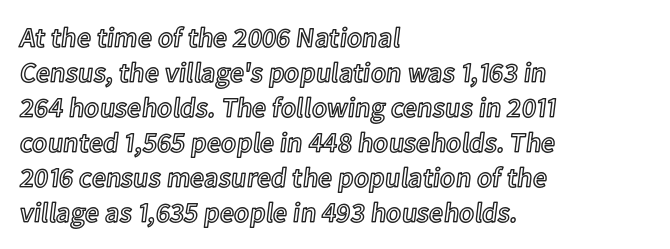
The image shows 28 px text type; set left-aligned, normal line spacing (1.25x), normal letter spacing, not underlined; a medium x-height.
